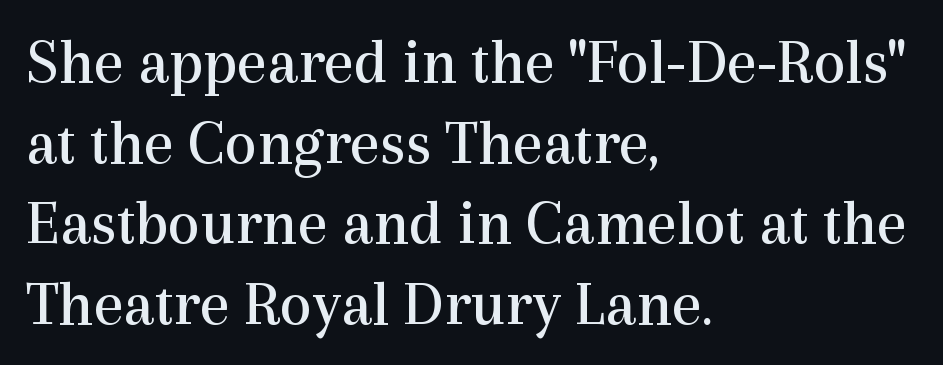
The type family on display is of the serif kind. The type is set solid horizontally, with unmodified tracking. Is there any slant? The stems are plumb. Weight: regular or lighter.
